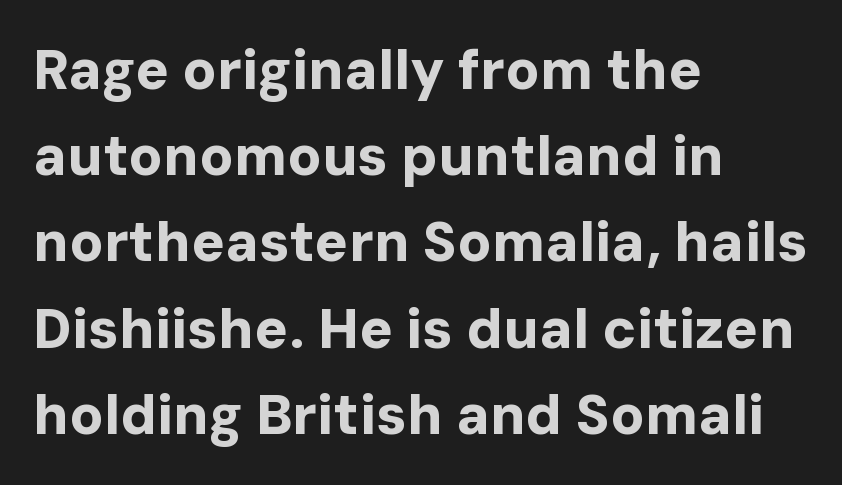
{"serif": "no", "italic": "no", "bold": "yes", "weight": "bold", "width": "normal", "stroke_contrast": "low", "x_height": "medium", "monospaced": "no", "underline": "no", "align": "left", "line_spacing": "normal", "line_spacing_ratio": 1.54, "letter_spacing": "normal", "letter_spacing_em": 0.0, "glyph_px": 56}
